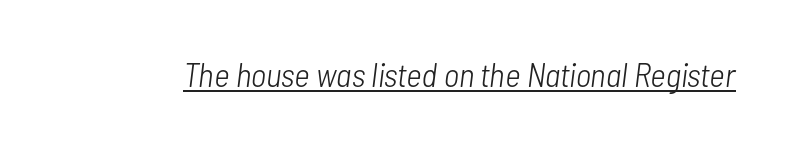
Q: Is the text bold? A: No.
Q: Is the text italic (slanted)? A: Yes, it leans right by about 7 degrees.
Q: Is the text underlined? A: Yes.
Q: Is the spacing between letters normal or unusually wide? A: Normal.
Q: Width (condensed, normal, or wide)? A: Condensed.
Q: Stroke contrast? A: Low.
Q: x-height? A: Medium.
Q: Monospaced? A: No.
